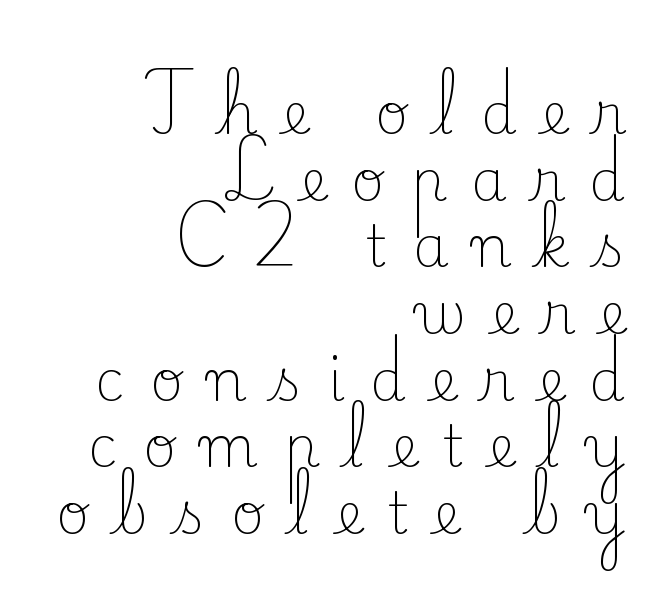
You can tell it's not italic because the verticals are truly vertical. Compared with typical body copy, the letter spacing here is much looser. The passage is arranged like a letterhead date or caption credit — flush right. Ink coverage per letter is moderate at most. Each letter's strokes conclude with small projecting serifs. Character widths vary here, with narrow letters taking less room than wide ones.
